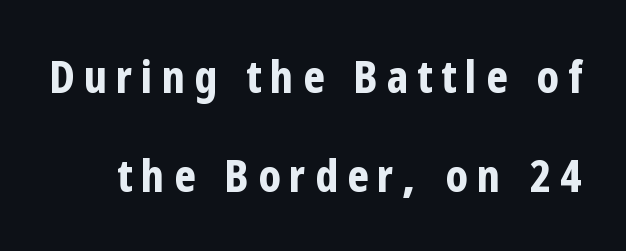
Nothing sits at the stroke ends, so this counts as sans-serif. Letters rest on an invisible, unmarked baseline. Here the glyphs are tracked loosely, breaking word shapes into spaced letters. Leading is clearly above the norm, producing a sparse column.
